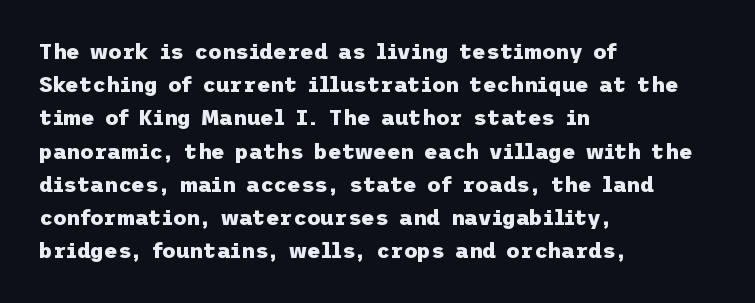
The font is running at its bold setting. Letters rest on an invisible, unmarked baseline. Students, note that the glyphs here touch the page at normal intervals. The rendering anchors every line to the left-hand side.
